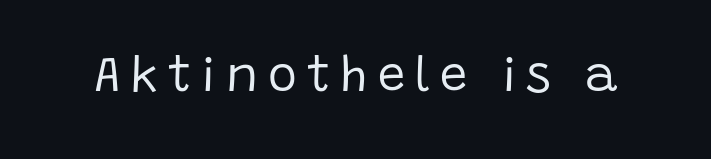
{"serif": "no", "italic": "no", "bold": "no", "weight": "regular", "width": "normal", "stroke_contrast": "low", "x_height": "large", "monospaced": "no", "underline": "no", "letter_spacing": "wide", "letter_spacing_em": 0.2, "glyph_px": 49}
